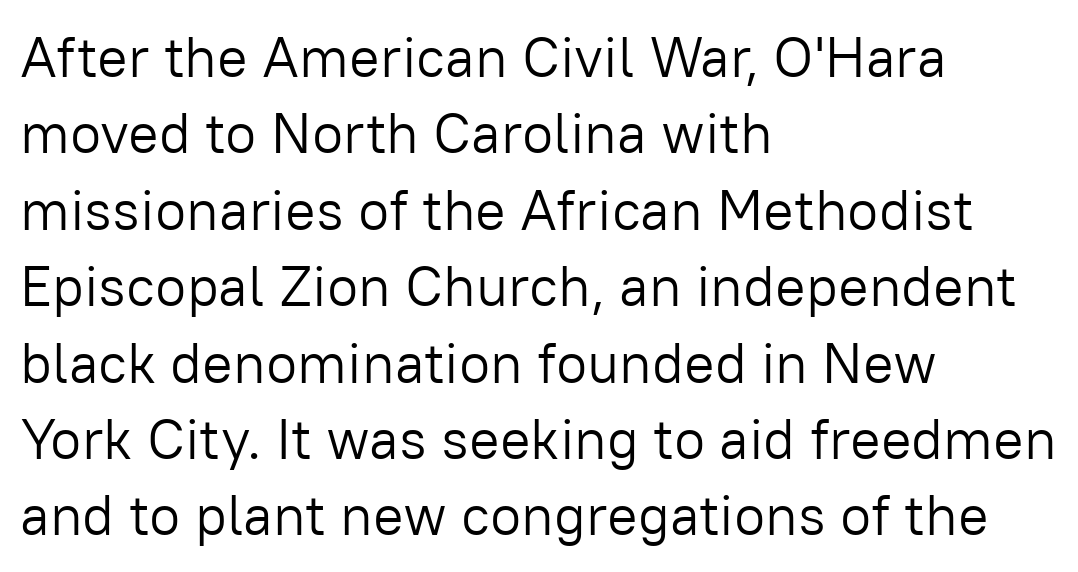
The image shows 57 px light sans-serif type, upright; set left-aligned, normal line spacing (1.34x), normal letter spacing, not underlined; low stroke contrast and a medium x-height.
